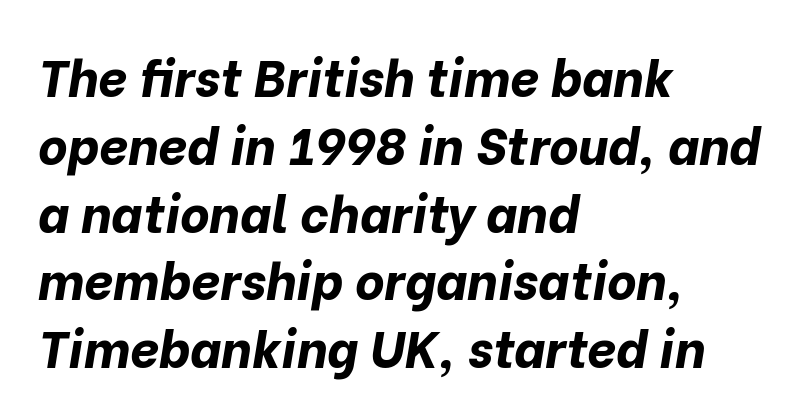
The image shows 51 px bold type, italic (leaning right); set left-aligned, normal line spacing (1.33x), normal letter spacing, not underlined; low stroke contrast and a medium x-height.
